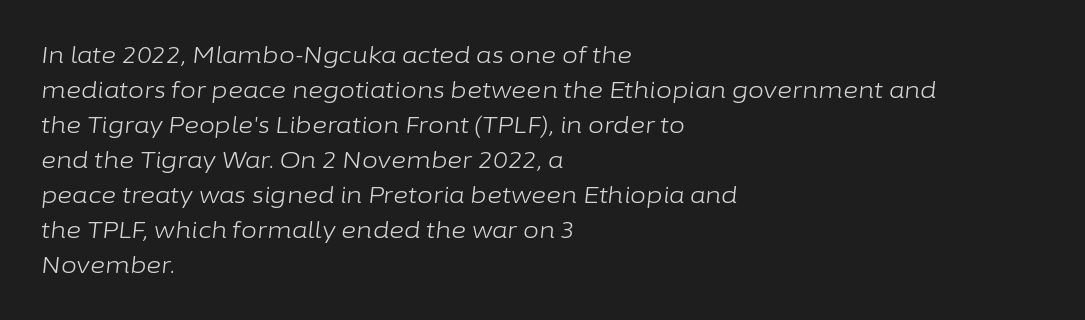
The image shows 23 px text type, italic (leaning right); set left-aligned, normal line spacing (1.52x), normal letter spacing, not underlined.
